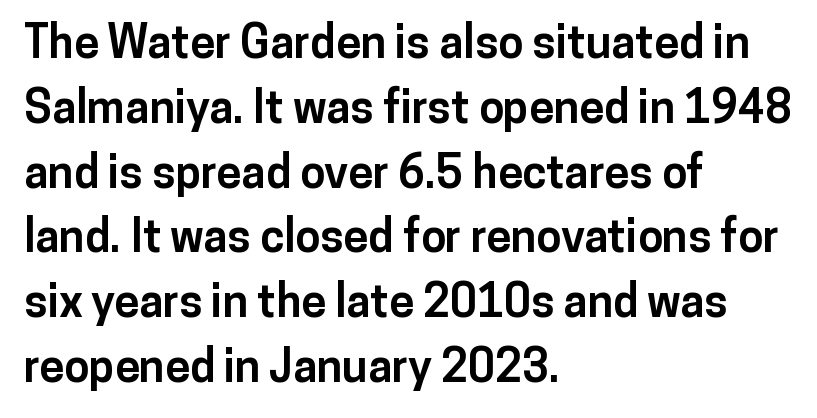
Type style note: lacks serifs. How heavy is the stroke? Heavy — this is a bold. Quick note: interline space is typical. The face used here is proportionally spaced, like ordinary book or web type. The strip under each line holds only bare page.
